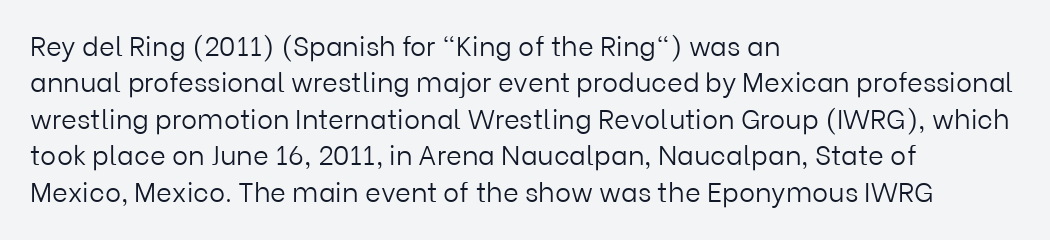
The image shows 27 px text type, upright; set left-aligned, normal line spacing (1.35x), normal letter spacing, not underlined.
